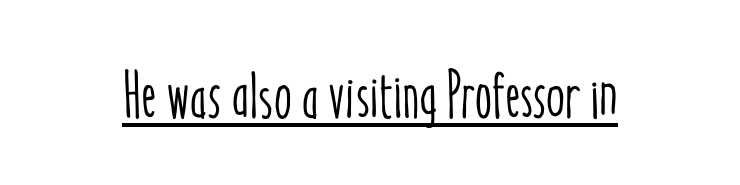
Q: Is the text italic (slanted)? A: No, it is upright.
Q: Is the text underlined? A: Yes.
Q: Is the spacing between letters normal or unusually wide? A: Normal.
Q: Width (condensed, normal, or wide)? A: Condensed.
Q: Stroke contrast? A: Low.
Q: x-height? A: Medium.
Q: Monospaced? A: No.
